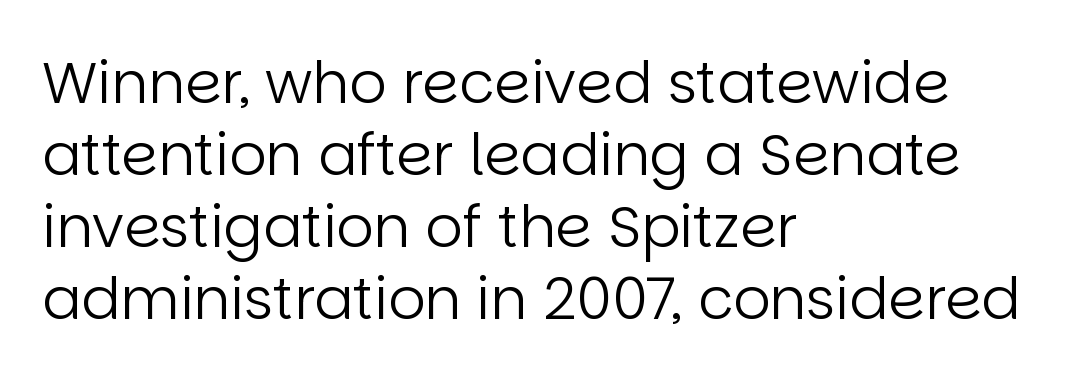
The image shows 58 px regular-weight sans-serif type, upright; set left-aligned, line spacing 1.24x, normal letter spacing, not underlined; low stroke contrast and a large x-height.
